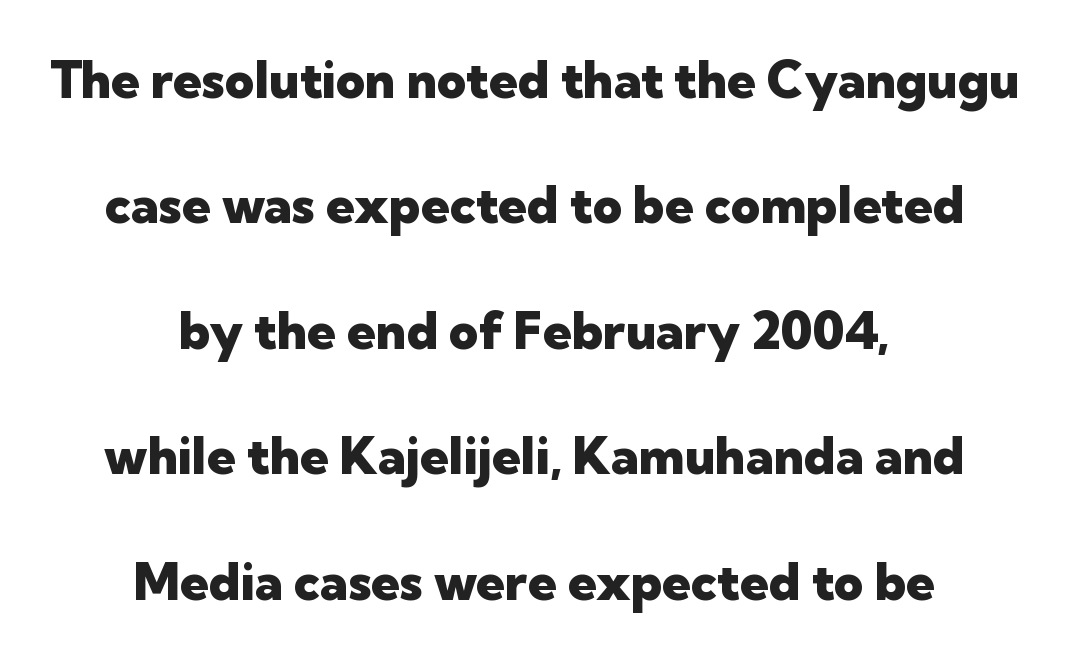
The horizontal fit of the characters is conventional and even. Each letter keeps its own natural width here, so spacing adapts to shape. Horizontally, the lines are justified to the midpoint only. Each letter's strokes conclude bluntly, with no projecting serifs. Check the space under the baseline: it is left empty. On the weight axis this lands at bold, roughly 700.
